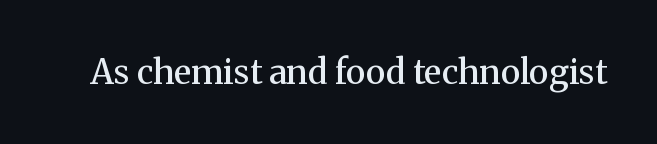
The image shows 34 px semibold serif type, upright; set normal letter spacing, not underlined; medium stroke contrast and a medium x-height.
